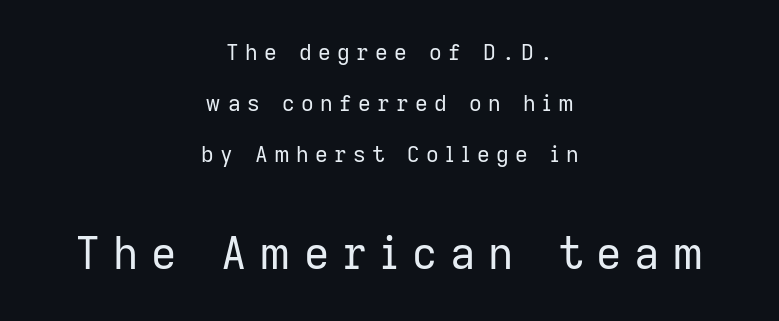
Baseline-to-baseline distance is far greater than the letter height. The letters advance in unequal steps, a hallmark of proportional type. Nope, no serifs anywhere on these letters. The letters in the lower block stand taller than those in the block above. The rendering inserts visible extra space after every character.
